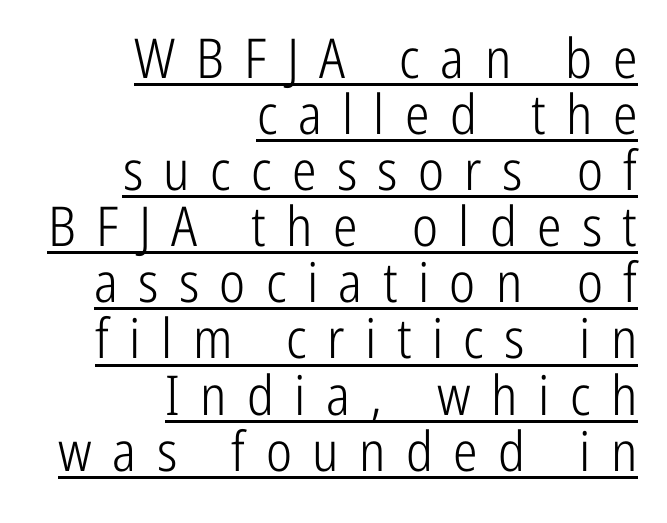
{"serif": "no", "italic": "no", "bold": "no", "weight": "light", "width": "condensed", "stroke_contrast": "low", "x_height": "medium", "monospaced": "no", "underline": "yes", "align": "right", "line_spacing": "tight", "line_spacing_ratio": 1.02, "letter_spacing": "wide", "letter_spacing_em": 0.37, "glyph_px": 55}
